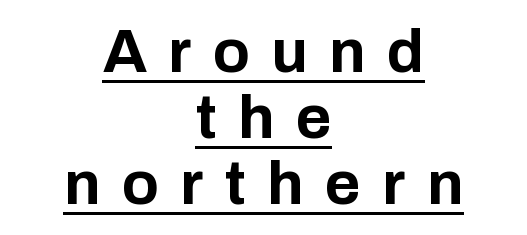
The image shows 61 px bold sans-serif type, upright; set centered, tight line spacing (1.08x), unusually wide letter spacing (+0.35 em), underlined; low stroke contrast and a medium x-height.
